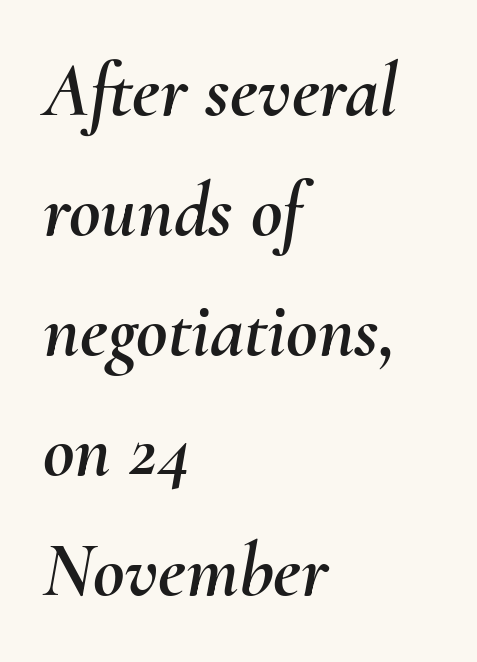
The image shows 77 px text type, italic (leaning right); set left-aligned, normal line spacing (1.56x), normal letter spacing, not underlined; medium stroke contrast and a small x-height.
